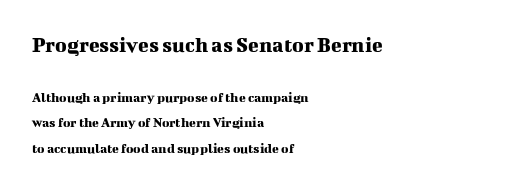
Upright lettering throughout. Any mark beneath the type? The region is blank. The upper block of text is set noticeably larger than the block beneath it. The type is set solid horizontally, with unmodified tracking. Caption: multi-line text, flush left, ragged right.
